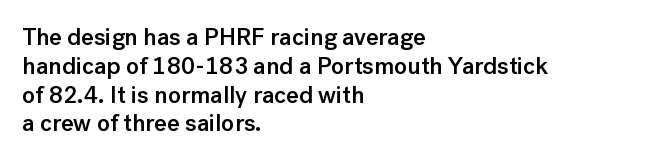
Q: Is the text bold? A: Semi-bold.
Q: Is the text italic (slanted)? A: No, it is upright.
Q: Is the text underlined? A: No.
Q: How is the paragraph aligned? A: Left-aligned.
Q: Is the spacing between letters normal or unusually wide? A: Normal.
